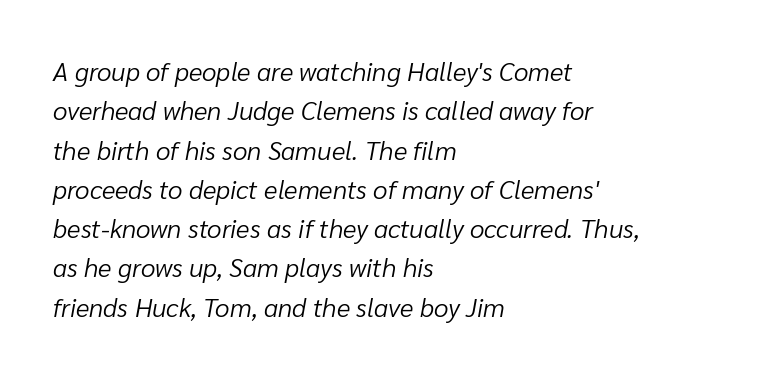
Rule under the text: the space is simply empty. When letters slant like this, we call the style italic. Compared with typical body copy, the letter spacing here is the same. The vertical gap from one line to the next is medium. Weight: in the light-to-regular range. Each line starts at the same left margin while the right side varies.
